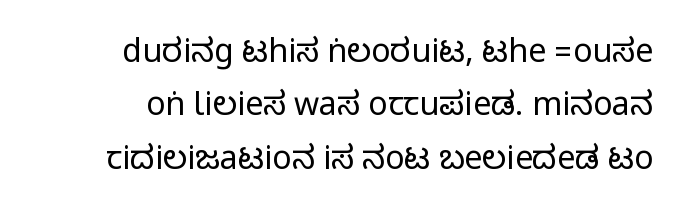
This rendering leaves character spacing at its baseline value. Do the characters align in a grid? No, the font is proportional. Nope, no serifs anywhere on these letters. Designer's note — italics off, roman on.
